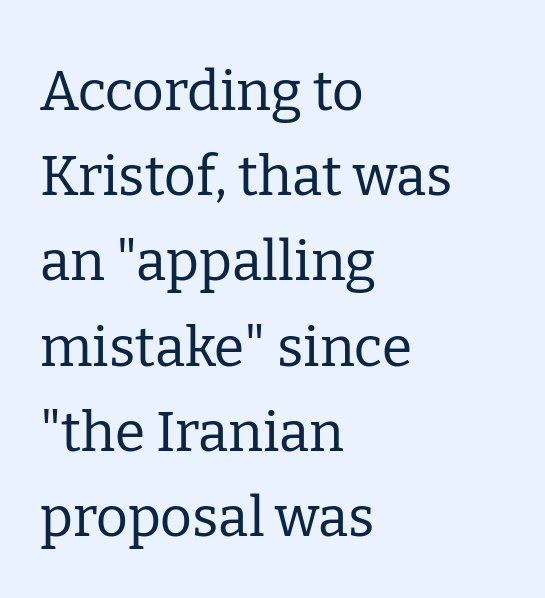
Q: Is the text bold? A: No.
Q: Is the text italic (slanted)? A: No, it is upright.
Q: Is the typeface a serif or a sans-serif typeface? A: Serif.
Q: Is the text underlined? A: No.
Q: How is the paragraph aligned? A: Left-aligned.
Q: Is the spacing between letters normal or unusually wide? A: Normal.
Q: Is the spacing between lines tight, normal or loose? A: Normal.
Q: Width (condensed, normal, or wide)? A: Normal.
Q: Stroke contrast? A: Low.
Q: x-height? A: Medium.
Q: Monospaced? A: No.
